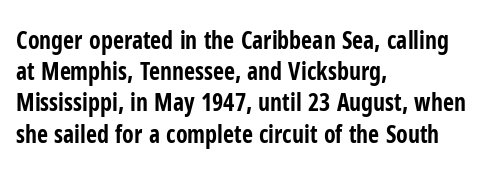
Every letter is thick-stroked: bold, no question. Line starts are locked; line ends wander. What's the leading like? Ordinary, nothing unusual. Glance below the letters and you will spot only blank space.
